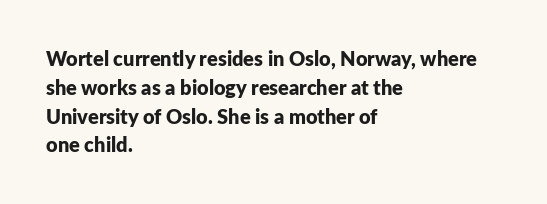
Line starts are locked; line ends wander. Bold? Absolutely — the strokes are thick and heavy. Nobody touched the tracking dial on this one. Bare-footed words on every line. These lines sit exactly where default settings would place them.
